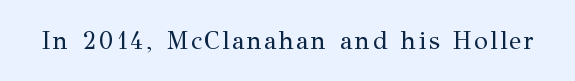
The image shows 25 px text type, upright; set not underlined.
